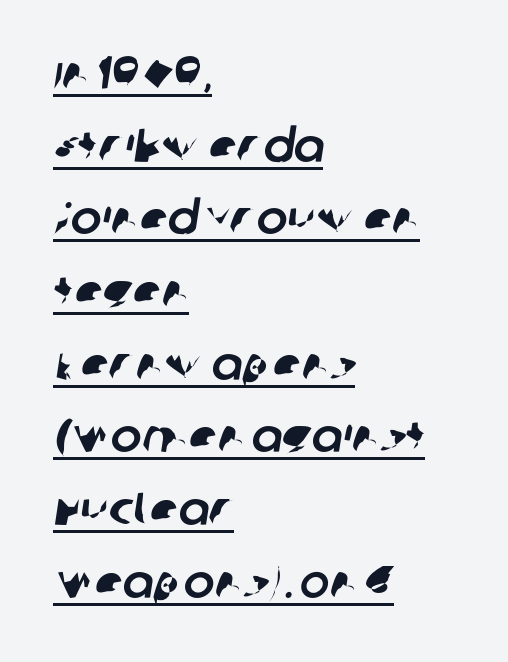
Inter-character spacing is left at the font's built-in metrics. Does the type have serifs? No, each stem ends abruptly. One-word summary of the alignment: left. The lines sit at an ordinary, default distance from one another. A typographer would call this underscored text. A typesetter would call this proportional, since set widths differ per character.
